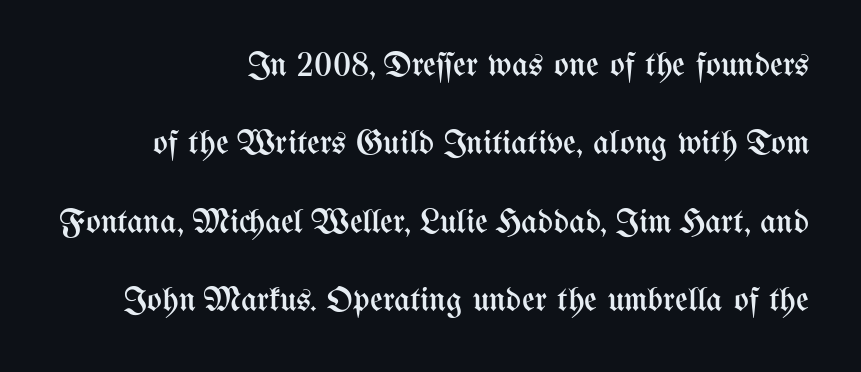
The foot of each line stays bare and open. You could not count columns in this text — the font is proportionally spaced. Look at the tracking — it's just the regular setting, nothing added. Baseline-to-baseline distance is far greater than the letter height. Think standard paragraph weight, or any step lighter than that. Every character sits straight up, as roman type does.
